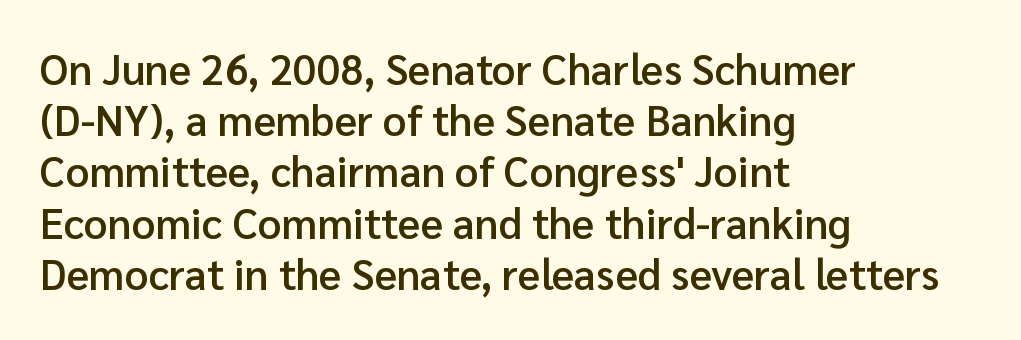
Heft: intermediate — a semibold. The passage shown is typed in a proportional face where columns would drift. These lines keep a tight, regular rhythm from letter to letter. This is roman type, the default non-slanted kind. Regarding serifs, this sample does without them. Each row of text sits above clean, open space.
